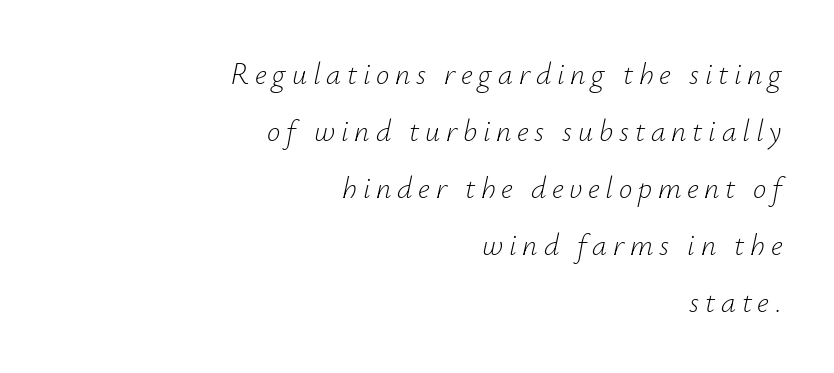
{"italic": "yes", "lean": "right", "slant_degrees": 12, "bold": "no", "weight": "light", "width": "normal", "stroke_contrast": "low", "x_height": "small", "monospaced": "no", "underline": "no", "align": "right", "line_spacing": "loose", "line_spacing_ratio": 1.9, "glyph_px": 30}
